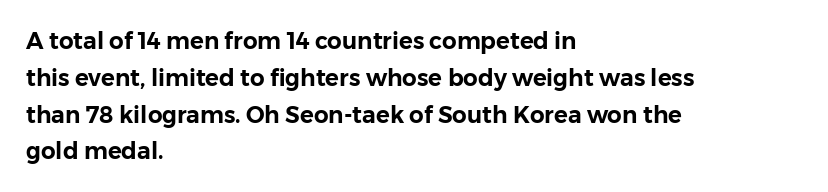
The image shows 23 px text type, upright; set left-aligned, normal line spacing (1.6x), normal letter spacing, not underlined.
